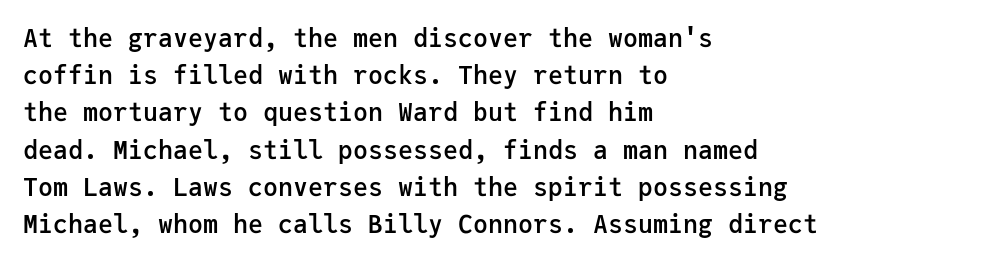
The image shows 25 px text type, upright; set left-aligned, normal line spacing (1.49x), normal letter spacing, not underlined.
